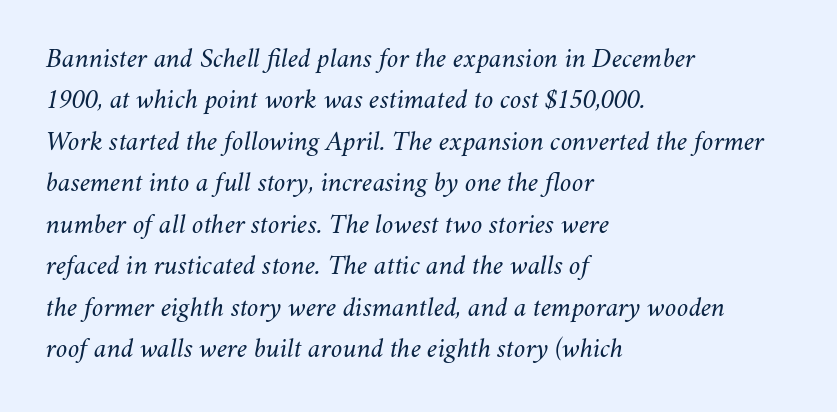
Is there much room between lines? A standard amount, neither cramped nor airy. Unmarked baselines from the first word to the last. The weight would be labelled regular, book, light, or lighter still. Spacing verdict: proportional, widths tailored to each character. Rendered with sloped, italic letterforms. A classic flush-left, rag-right setting is used for this passage.
